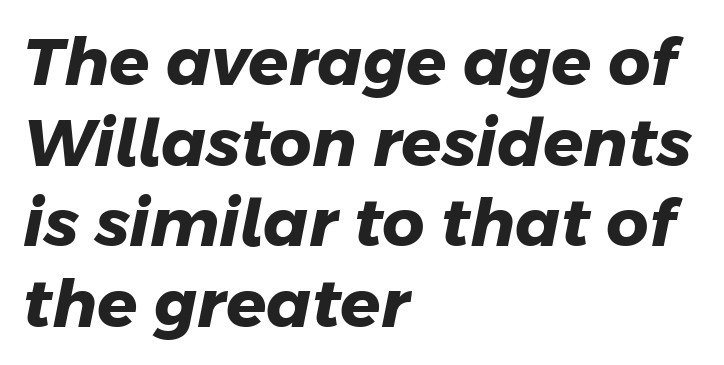
The image shows 66 px heavy sans-serif type; set left-aligned, line spacing 1.22x, normal letter spacing, not underlined; low stroke contrast and a medium x-height.
